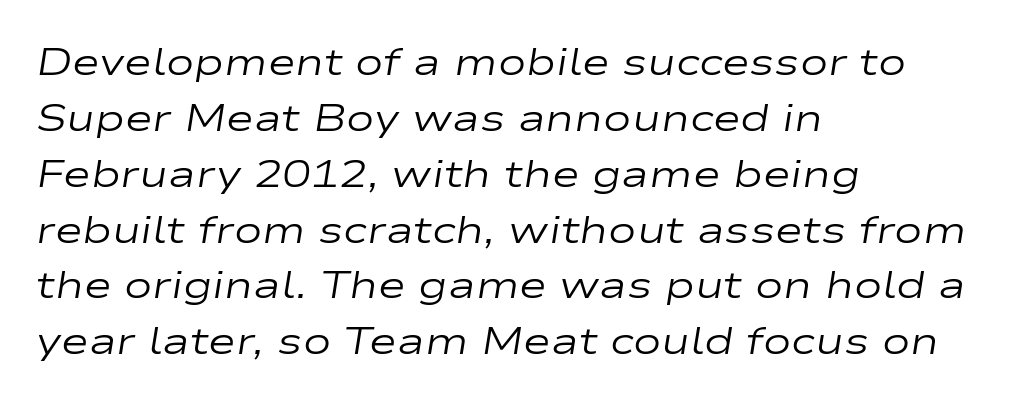
{"italic": "yes", "lean": "right", "slant_degrees": 9, "bold": "no", "weight": "regular", "width": "wide", "stroke_contrast": "low", "x_height": "medium", "monospaced": "no", "underline": "no", "align": "left", "line_spacing": "normal", "line_spacing_ratio": 1.47, "letter_spacing": "normal", "letter_spacing_em": 0.0, "glyph_px": 38}
